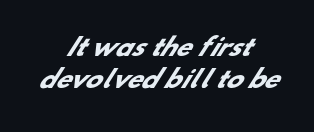
Between one letter and the next there's only the usual sliver of space. Words float on clear page, feet unadorned. The glyphs have the mass of a bold cut. This sample is center-justified, so both line endings float freely. The rendering uses a moderate line-height, typical for paragraphs.
